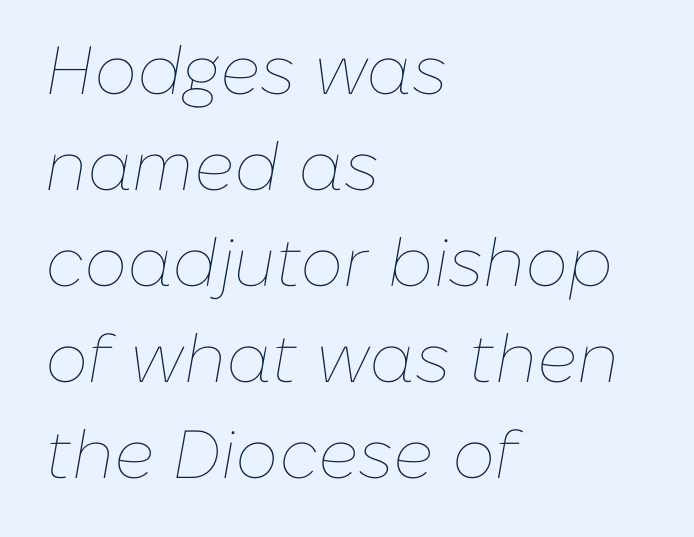
The image shows 68 px thin type, italic (leaning right); set left-aligned, normal line spacing (1.41x), normal letter spacing, not underlined; low stroke contrast and a medium x-height.
